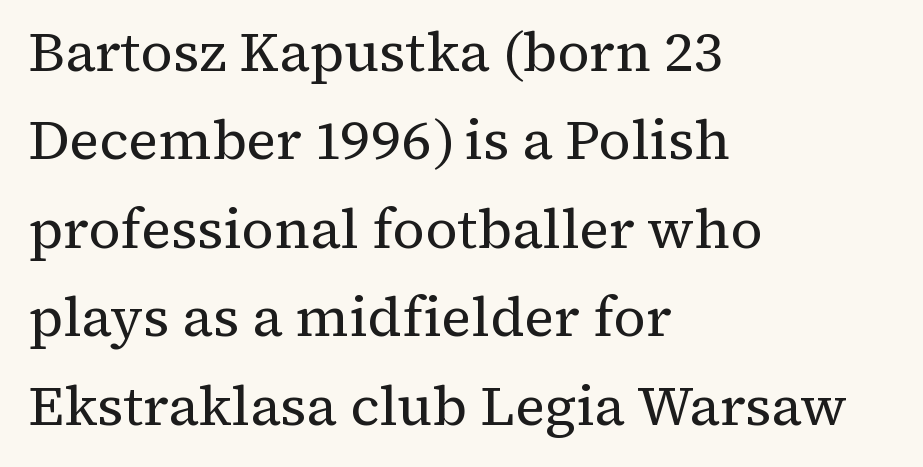
Q: Is the text bold? A: No.
Q: Is the text italic (slanted)? A: No, it is upright.
Q: Is the typeface a serif or a sans-serif typeface? A: Serif.
Q: Is the text underlined? A: No.
Q: How is the paragraph aligned? A: Left-aligned.
Q: Is the spacing between letters normal or unusually wide? A: Normal.
Q: Is the spacing between lines tight, normal or loose? A: Normal.
Q: Width (condensed, normal, or wide)? A: Normal.
Q: Stroke contrast? A: Medium.
Q: x-height? A: Medium.
Q: Monospaced? A: No.
